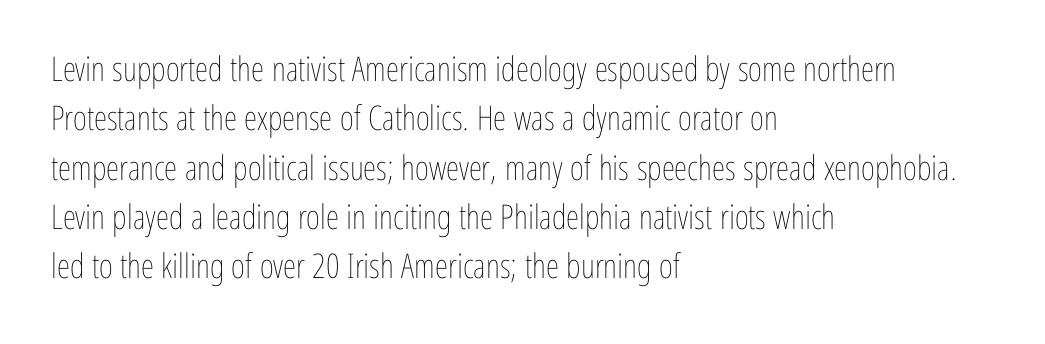
Every row of glyphs begins at an identical x-position on the left. The passage shown is not bold in any degree. The lines sit at an ordinary, default distance from one another. Beneath every word, the page is bare. Is the letter spacing exaggerated? No — it looks like the ordinary default.
